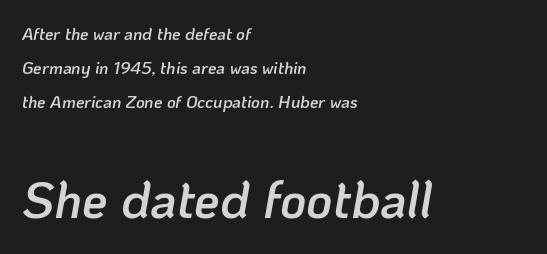
Note the varied advance widths — an 'i' is clearly narrower than an 'm'. The characters look somewhat weighty, a semibold short of true bold. This rendering features lettering with no underline. Honestly, the rows look like they've been pulled way apart.
